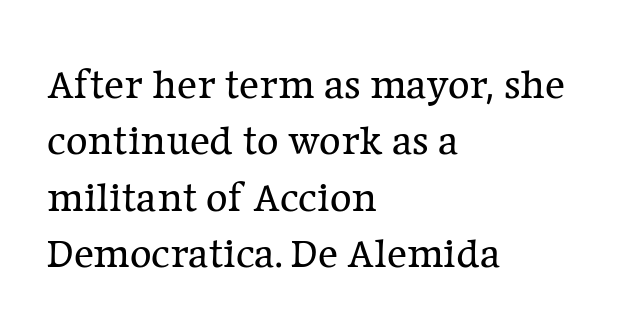
Quick note: not italic, upright. Between one letter and the next there's only the usual sliver of space. A classic flush-left, rag-right setting is used for this passage. No word sits above an underline. The rows are spaced the way most documents space them. Is the stroke heavy? The answer is a plain regular-or-lighter.
